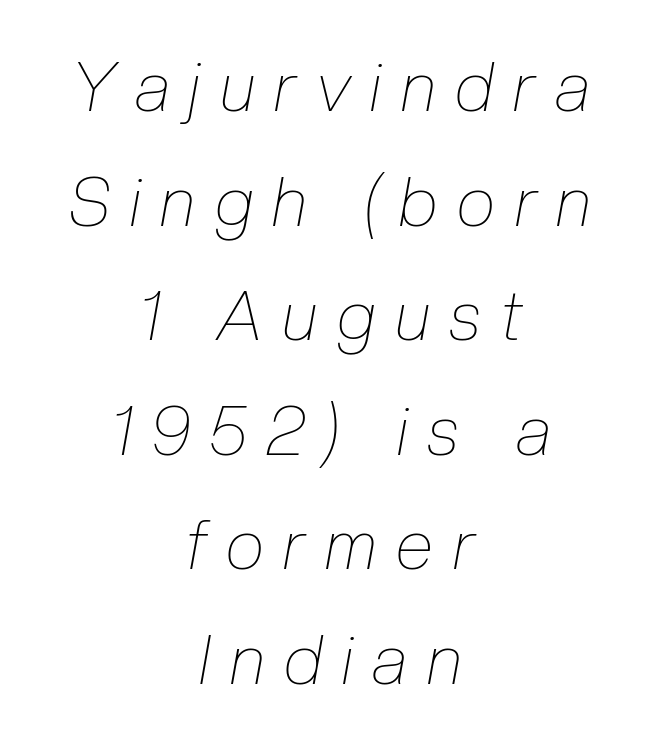
{"italic": "yes", "lean": "right", "slant_degrees": 10, "bold": "no", "weight": "thin", "width": "condensed", "stroke_contrast": "low", "x_height": "medium", "monospaced": "no", "underline": "no", "align": "center", "line_spacing": "normal", "line_spacing_ratio": 1.66, "letter_spacing": "wide", "letter_spacing_em": 0.29, "glyph_px": 69}
